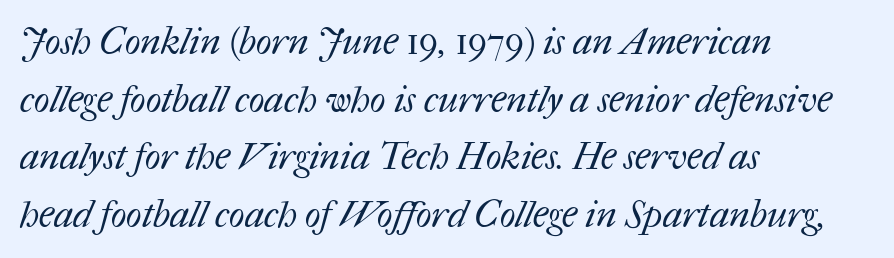
Q: Is the text bold? A: No.
Q: Is the text underlined? A: No.
Q: How is the paragraph aligned? A: Left-aligned.
Q: Is the spacing between letters normal or unusually wide? A: Normal.
Q: Is the spacing between lines tight, normal or loose? A: Normal.
Q: Width (condensed, normal, or wide)? A: Normal.
Q: Stroke contrast? A: Medium.
Q: x-height? A: Medium.
Q: Monospaced? A: No.
